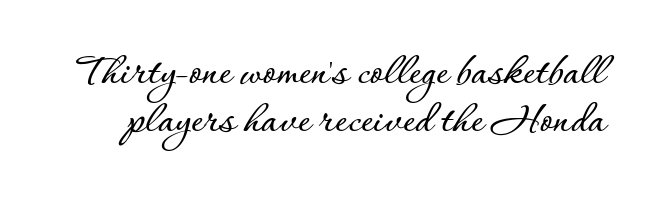
The image shows 46 px text type; set tight line spacing (1.04x), normal letter spacing, not underlined; low stroke contrast and a small x-height.
